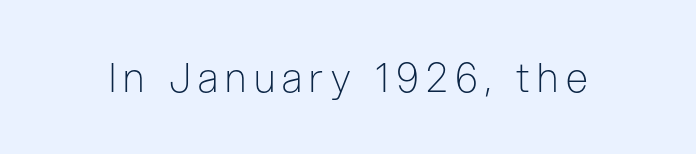
This rendering employs a face without finishing strokes, i.e., a sans-serif. These glyphs show unthickened strokes, regular width or finer. Nope, not italic — everything's standing straight. Clear beneath every line of the passage.
